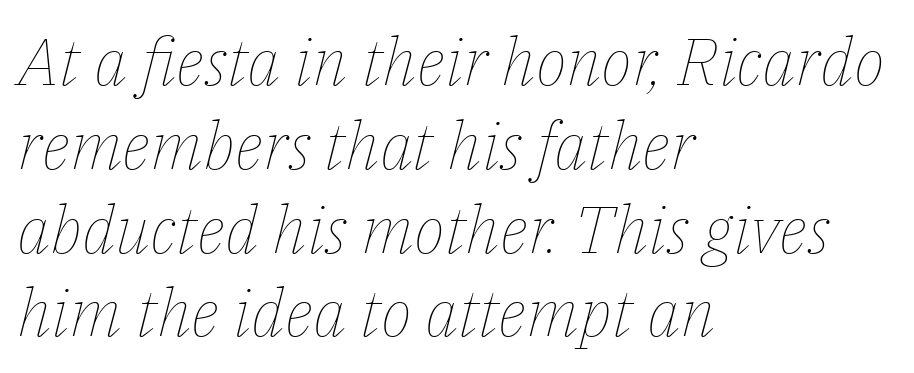
Q: Is the text bold? A: No.
Q: Is the text italic (slanted)? A: Yes, it leans right by about 14 degrees.
Q: Is the text underlined? A: No.
Q: How is the paragraph aligned? A: Left-aligned.
Q: Is the spacing between letters normal or unusually wide? A: Normal.
Q: Is the spacing between lines tight, normal or loose? A: Normal.
Q: Width (condensed, normal, or wide)? A: Normal.
Q: Stroke contrast? A: Low.
Q: x-height? A: Medium.
Q: Monospaced? A: No.
